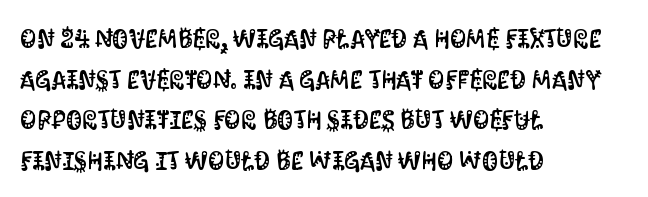
Q: Is the text italic (slanted)? A: No, it is upright.
Q: Is the text underlined? A: No.
Q: How is the paragraph aligned? A: Left-aligned.
Q: Is the spacing between letters normal or unusually wide? A: Normal.
Q: Is the spacing between lines tight, normal or loose? A: Normal.
